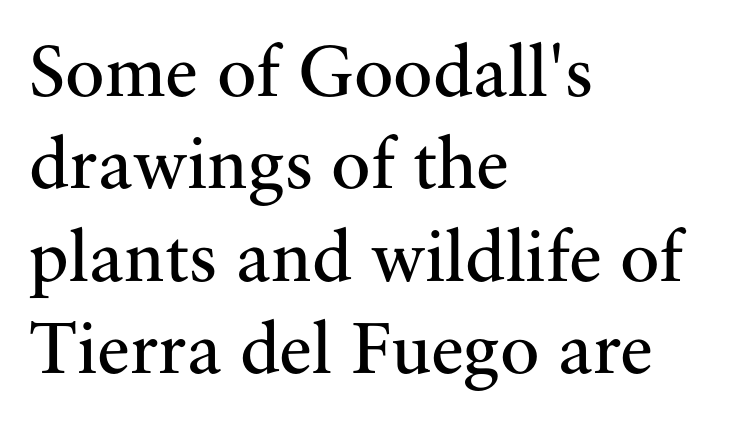
Proportional: the letters do not fall into vertical columns. The line-height multiplier appears to be the usual default. The gaps between neighbouring characters are ordinary and unremarkable. In terms of letterform style, serifs are clearly present. Only glyphs here, with clear space below each row. Think standard paragraph weight, or any step lighter than that.
